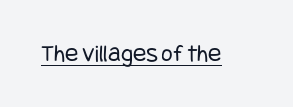
The letterforms sit at book weight or below. Posture: upright roman. Here the glyphs are tracked normally, forming tight word shapes. The words here are underlined.
